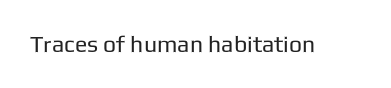
The image shows 23 px text type, upright; set normal letter spacing, not underlined.
